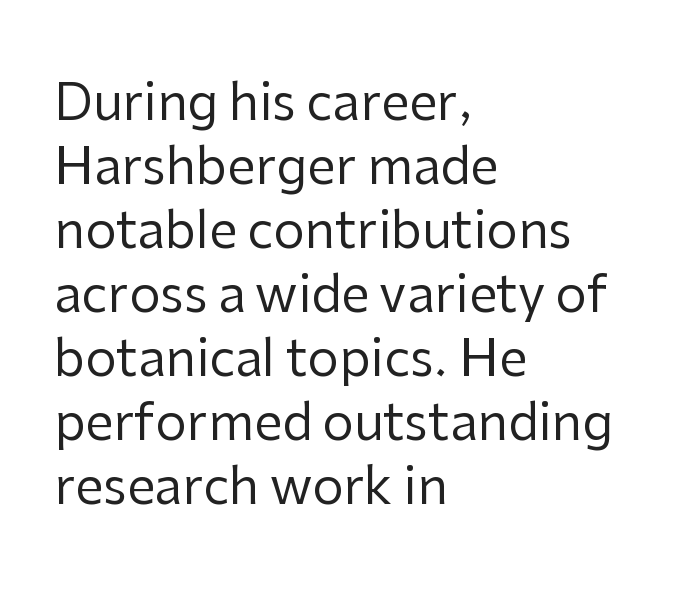
In terms of posture, this sample is upright. The foot of each line stays bare and open. The rows are spaced the way most documents space them. Serif or sans? Sans — the stroke terminals are bare.
